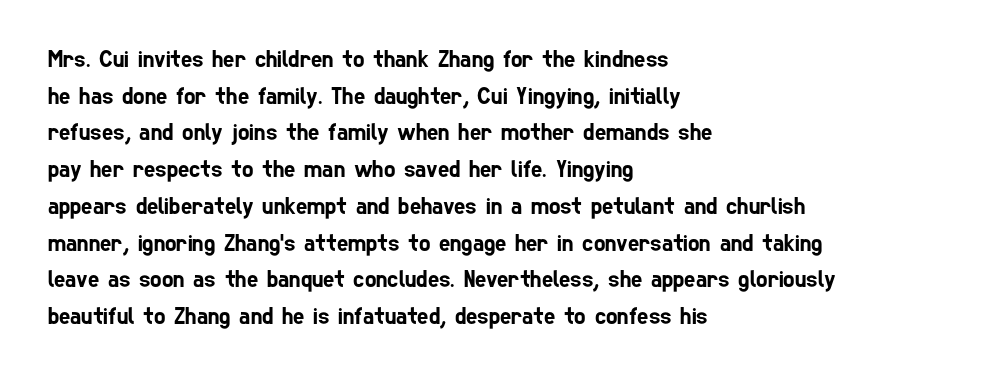
Q: Is the text underlined? A: No.
Q: How is the paragraph aligned? A: Left-aligned.
Q: Is the spacing between letters normal or unusually wide? A: Normal.
Q: Is the spacing between lines tight, normal or loose? A: Normal.
